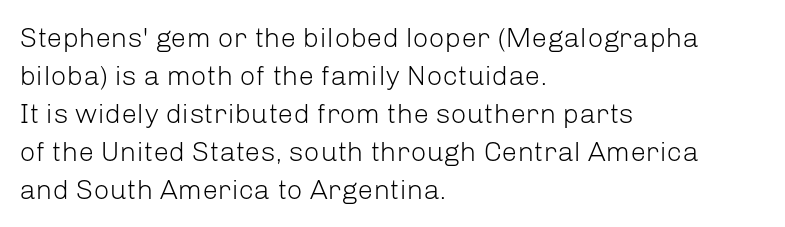
Q: Is the text bold? A: No.
Q: Is the text italic (slanted)? A: No, it is upright.
Q: Is the typeface a serif or a sans-serif typeface? A: Sans-serif.
Q: Is the text underlined? A: No.
Q: How is the paragraph aligned? A: Left-aligned.
Q: Is the spacing between letters normal or unusually wide? A: Normal.
Q: Is the spacing between lines tight, normal or loose? A: Normal.
Q: Width (condensed, normal, or wide)? A: Normal.
Q: Stroke contrast? A: Low.
Q: x-height? A: Medium.
Q: Monospaced? A: No.
